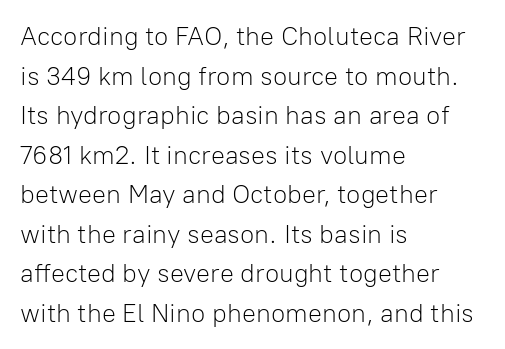
Q: Is the text bold? A: No.
Q: Is the text italic (slanted)? A: No, it is upright.
Q: Is the text underlined? A: No.
Q: How is the paragraph aligned? A: Left-aligned.
Q: Is the spacing between letters normal or unusually wide? A: Normal.
Q: Is the spacing between lines tight, normal or loose? A: Normal.
